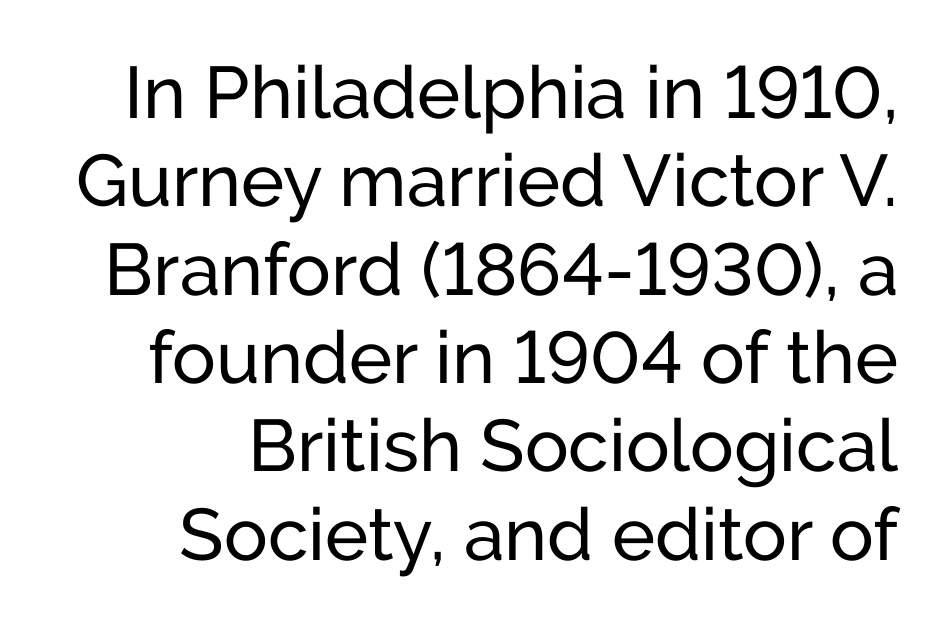
Q: Is the text italic (slanted)? A: No, it is upright.
Q: Is the typeface a serif or a sans-serif typeface? A: Sans-serif.
Q: Is the text underlined? A: No.
Q: How is the paragraph aligned? A: Right-aligned.
Q: Is the spacing between letters normal or unusually wide? A: Normal.
Q: Width (condensed, normal, or wide)? A: Normal.
Q: Stroke contrast? A: Low.
Q: x-height? A: Medium.
Q: Monospaced? A: No.
